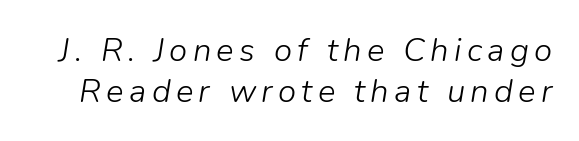
Q: Is the text bold? A: No.
Q: Is the text italic (slanted)? A: Yes, it leans right by about 9 degrees.
Q: Is the text underlined? A: No.
Q: Width (condensed, normal, or wide)? A: Normal.
Q: Stroke contrast? A: Low.
Q: x-height? A: Medium.
Q: Monospaced? A: No.
